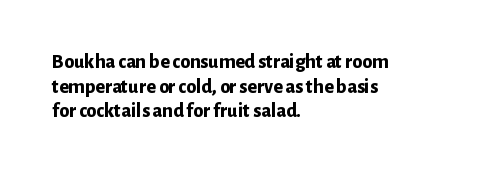
{"italic": "no", "bold": "yes", "underline": "no", "align": "left", "line_spacing_ratio": 1.23, "letter_spacing": "normal", "letter_spacing_em": 0.0, "glyph_px": 20}
